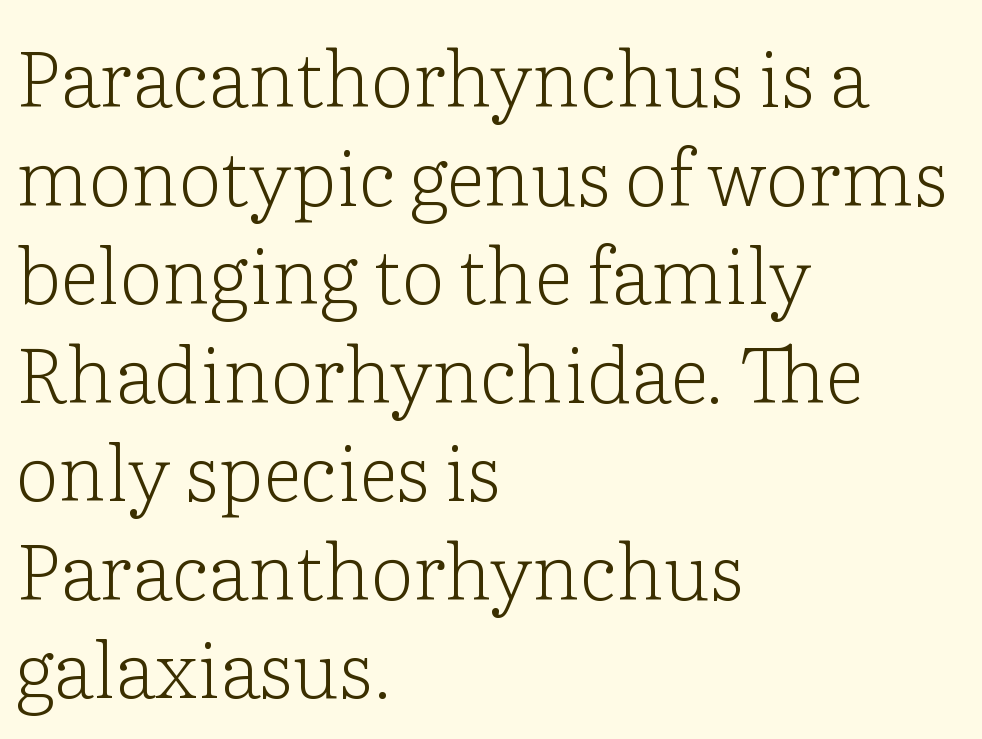
The image shows 77 px light serif type, upright; set left-aligned, normal line spacing (1.28x), normal letter spacing, not underlined; low stroke contrast and a medium x-height.
